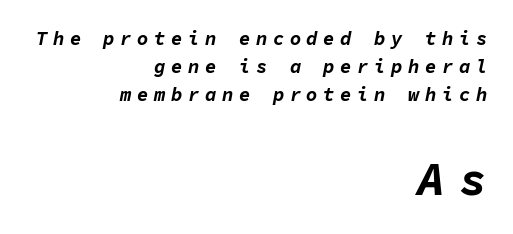
The image shows 47 px bold type, italic (leaning right), monospaced; set right-aligned, normal line spacing (1.48x), unusually wide letter spacing (+0.29 em), not underlined; the second (bottom) block is 2.47x larger; low stroke contrast and a medium x-height.
